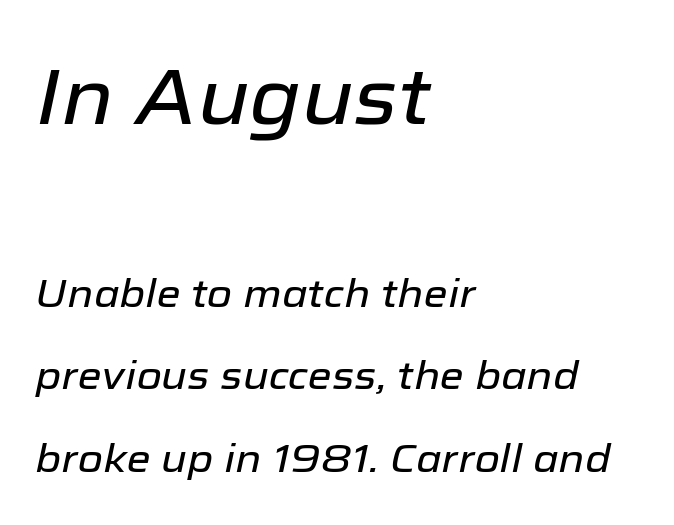
Successive baselines arrive slowly, with a big drop between each. Horizontally, the lines are justified to the leading edge only. The face used here is proportionally spaced, like ordinary book or web type. The emphasis by scale lands on block number one, above.
